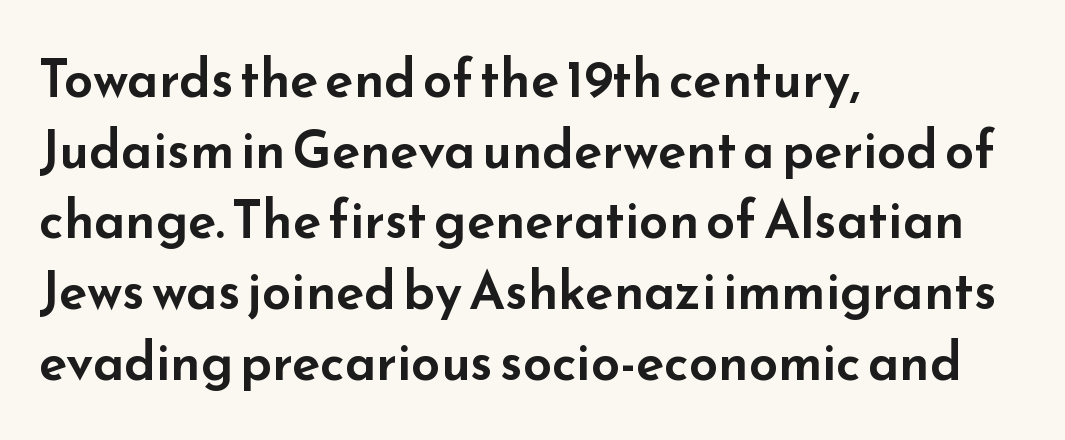
The image shows 52 px wide sans-serif type, upright; set left-aligned, normal line spacing (1.36x), normal letter spacing, not underlined; low stroke contrast and a small x-height.
